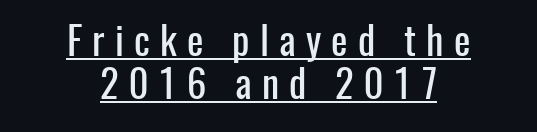
The image shows 39 px condensed sans-serif type, upright; set centered, tight line spacing (1.11x), unusually wide letter spacing (+0.26 em), underlined; low stroke contrast and a medium x-height.
